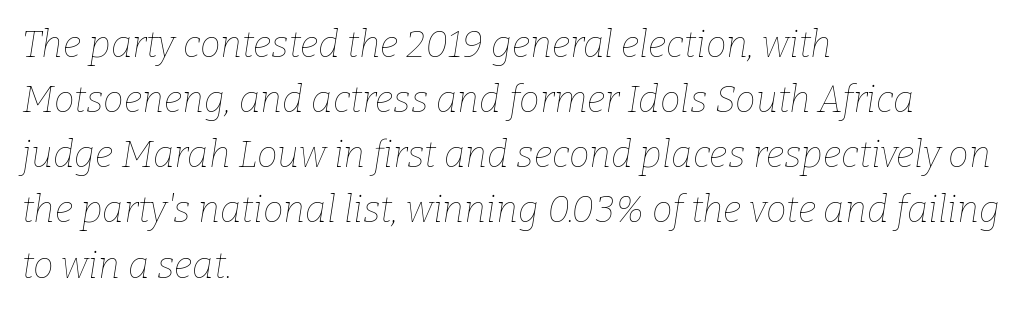
{"italic": "yes", "lean": "right", "slant_degrees": 9, "bold": "no", "weight": "thin", "width": "normal", "stroke_contrast": "low", "x_height": "medium", "monospaced": "no", "underline": "no", "align": "left", "line_spacing": "normal", "line_spacing_ratio": 1.49, "letter_spacing": "normal", "letter_spacing_em": 0.0, "glyph_px": 37}
